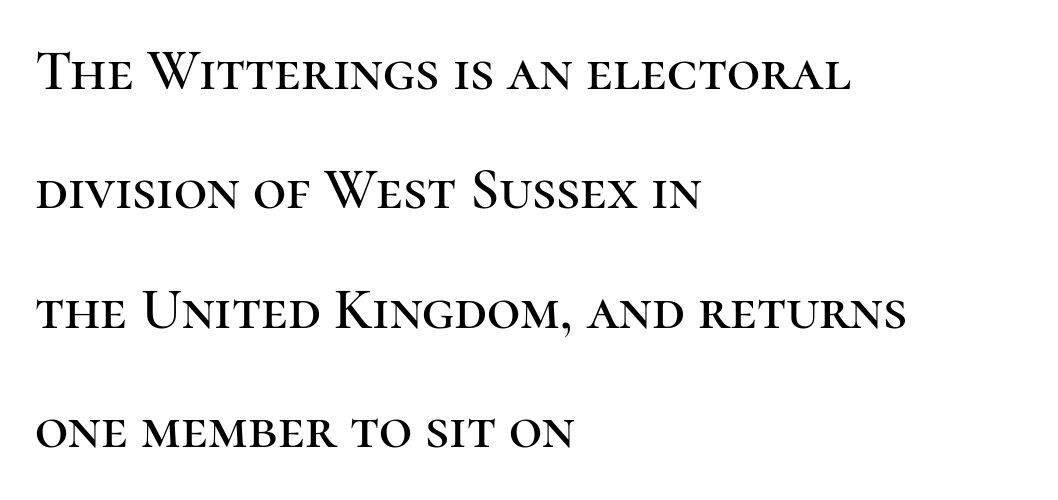
Inter-character spacing is left at the font's built-in metrics. The glyphs are unaccompanied by any horizontal stroke below them. This sample has the flowing, uneven cadence of proportional lettering. The face used here is seriffed, in the tradition of book romans.
